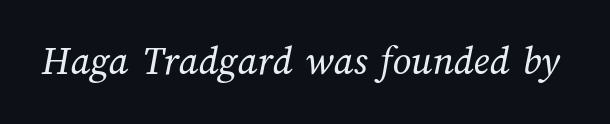
The image shows 41 px regular-weight type; set normal letter spacing, not underlined; medium stroke contrast and a medium x-height.
